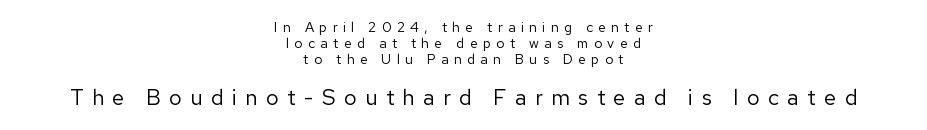
Q: Is the text bold? A: No.
Q: Is the text italic (slanted)? A: No, it is upright.
Q: Is the text underlined? A: No.
Q: How is the paragraph aligned? A: Centered.
Q: Is the spacing between letters normal or unusually wide? A: Unusually wide.
Q: Is the spacing between lines tight, normal or loose? A: Tight.
Q: Which block of text is set in a larger size, the first (top) or the second (bottom)? A: The second (bottom) one.
